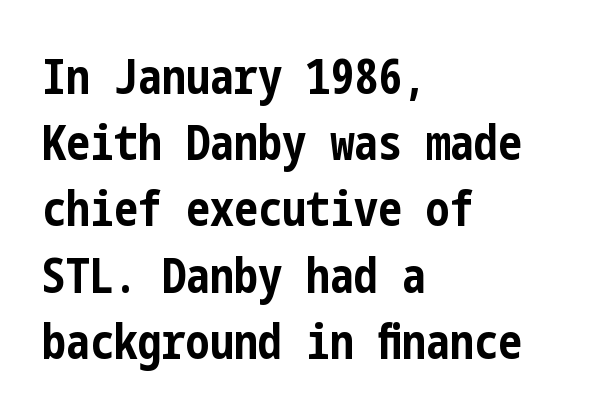
Nothing sits at the stroke ends, so this counts as sans-serif. Glance below the letters and you will spot only blank space. A typesetter would call this leading conventional body-copy spacing. Unlike italic type, these characters show no tilt at all. The gaps between neighbouring characters are ordinary and unremarkable.
